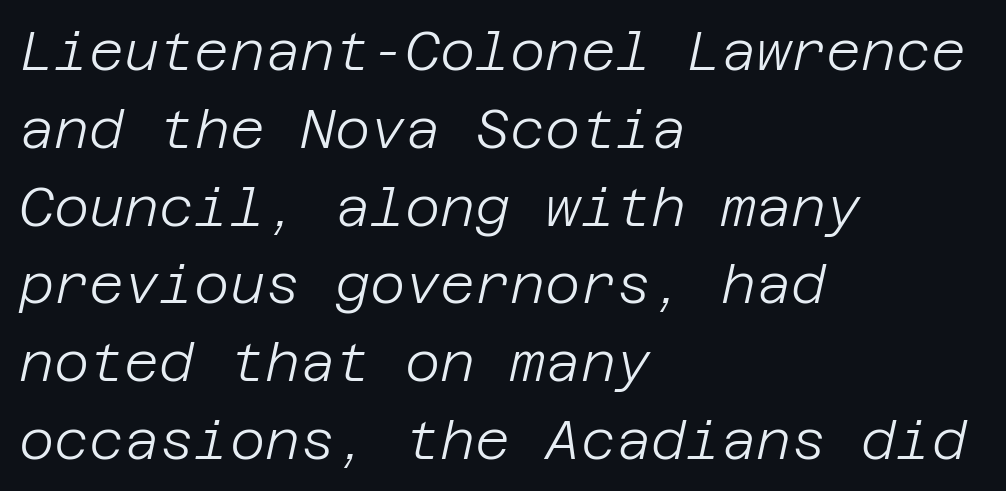
{"italic": "yes", "lean": "right", "slant_degrees": 12, "bold": "no", "weight": "light", "width": "normal", "stroke_contrast": "low", "x_height": "large", "underline": "no", "align": "left", "line_spacing": "normal", "line_spacing_ratio": 1.44, "letter_spacing": "normal", "letter_spacing_em": 0.0, "glyph_px": 54}
